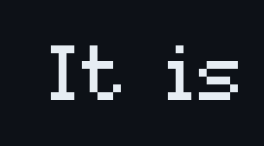
The image shows 78 px regular-weight sans-serif type, upright; set normal letter spacing, not underlined; medium stroke contrast and a medium x-height.
